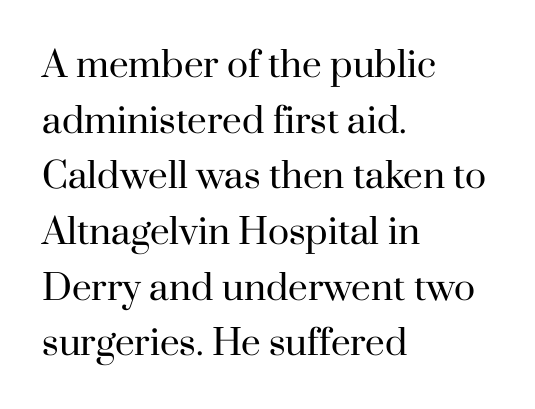
The image shows 35 px regular-weight serif type, upright; set left-aligned, normal line spacing (1.59x), normal letter spacing, not underlined; high stroke contrast and a small x-height.
